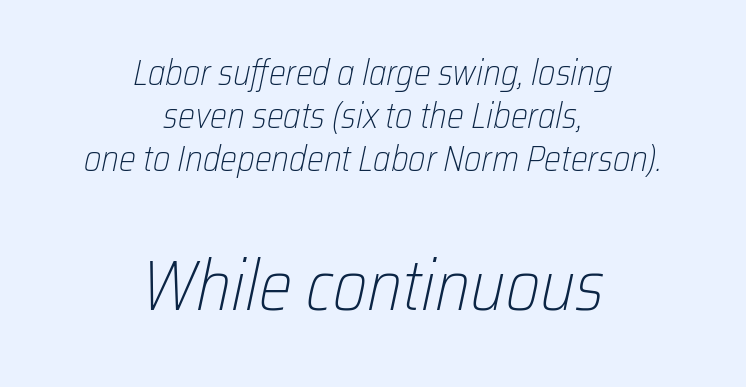
Words appear dense and cohesive because spacing is normal. The setting favours the middle, as headings and verse often do. Is this a fixed-width face? No — the glyphs have proportional, varying widths. The weight would be labelled regular, book, light, or lighter still. Just letters on the line, the space beneath them empty. Between these two stacked blocks, the lower one wins on size.
